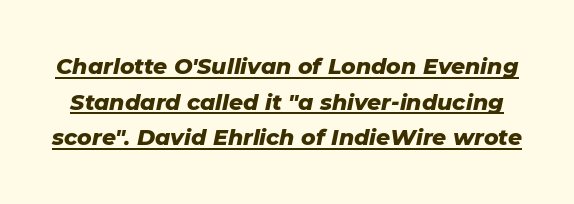
The image shows 22 px bold type, italic (leaning right); set normal line spacing (1.62x), normal letter spacing, underlined.
